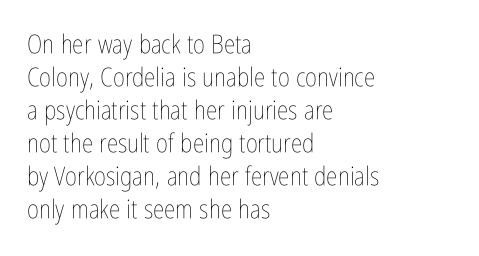
When letters stand straight like this, we call the style roman or upright. These lines sit exactly where default settings would place them. Students, note that the glyphs here touch the page at normal intervals. The passage shown is not bold in any degree. In CSS terms this would be text-align: left. Underlining? Definitely not there.
